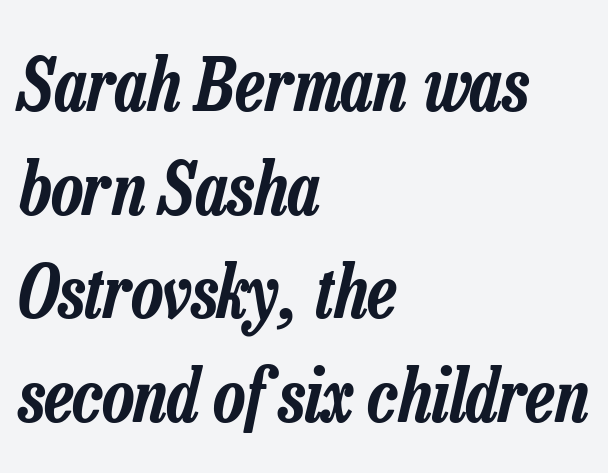
{"italic": "yes", "lean": "right", "slant_degrees": 13, "width": "condensed", "stroke_contrast": "low", "x_height": "medium", "monospaced": "no", "underline": "no", "align": "left", "line_spacing": "normal", "line_spacing_ratio": 1.42, "letter_spacing": "normal", "letter_spacing_em": 0.0, "glyph_px": 73}
